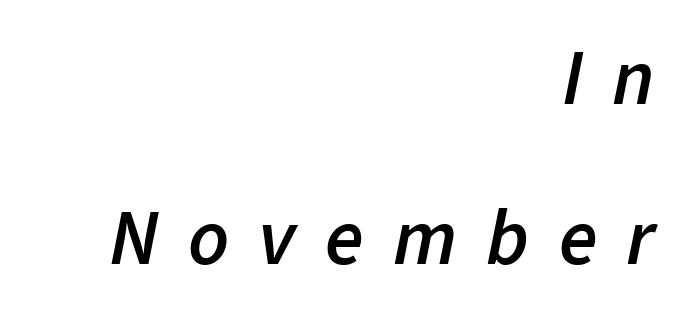
Q: Is the text bold? A: Semi-bold.
Q: Is the text italic (slanted)? A: Yes, it leans right by about 11 degrees.
Q: Is the text underlined? A: No.
Q: How is the paragraph aligned? A: Right-aligned.
Q: Is the spacing between letters normal or unusually wide? A: Unusually wide.
Q: Is the spacing between lines tight, normal or loose? A: Loose.
Q: Width (condensed, normal, or wide)? A: Normal.
Q: Stroke contrast? A: Low.
Q: x-height? A: Medium.
Q: Monospaced? A: No.
